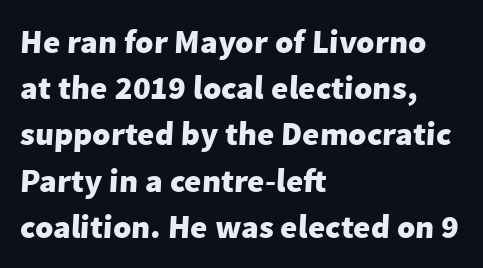
Q: Is the text bold? A: Yes.
Q: Is the typeface a serif or a sans-serif typeface? A: Sans-serif.
Q: Is the text underlined? A: No.
Q: How is the paragraph aligned? A: Left-aligned.
Q: Is the spacing between letters normal or unusually wide? A: Normal.
Q: Is the spacing between lines tight, normal or loose? A: Normal.
Q: Width (condensed, normal, or wide)? A: Normal.
Q: Stroke contrast? A: Low.
Q: x-height? A: Medium.
Q: Monospaced? A: No.
